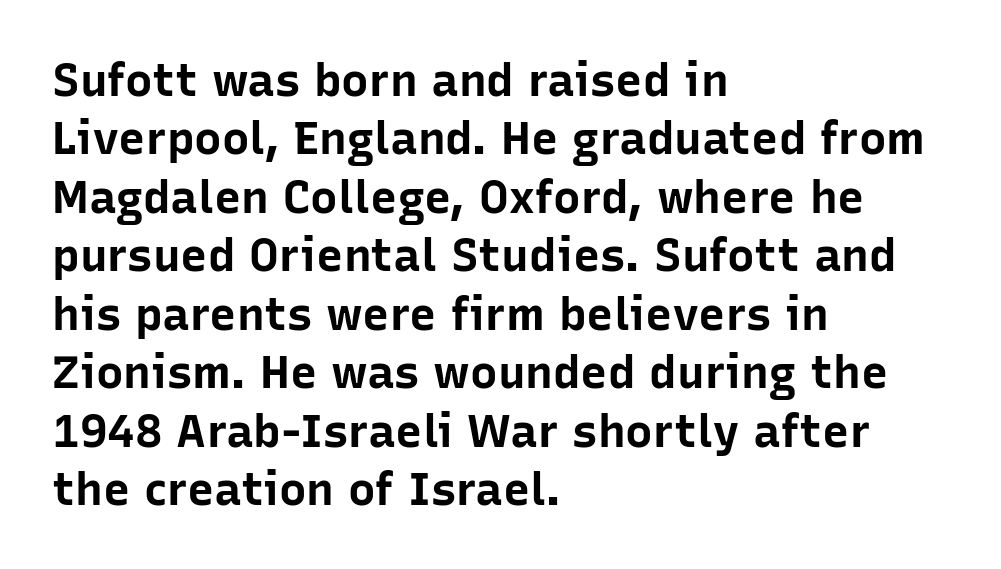
Q: Is the text bold? A: Yes.
Q: Is the text italic (slanted)? A: No, it is upright.
Q: Is the typeface a serif or a sans-serif typeface? A: Sans-serif.
Q: Is the text underlined? A: No.
Q: How is the paragraph aligned? A: Left-aligned.
Q: Is the spacing between letters normal or unusually wide? A: Normal.
Q: Is the spacing between lines tight, normal or loose? A: Normal.
Q: Width (condensed, normal, or wide)? A: Normal.
Q: Stroke contrast? A: Low.
Q: x-height? A: Medium.
Q: Monospaced? A: No.
